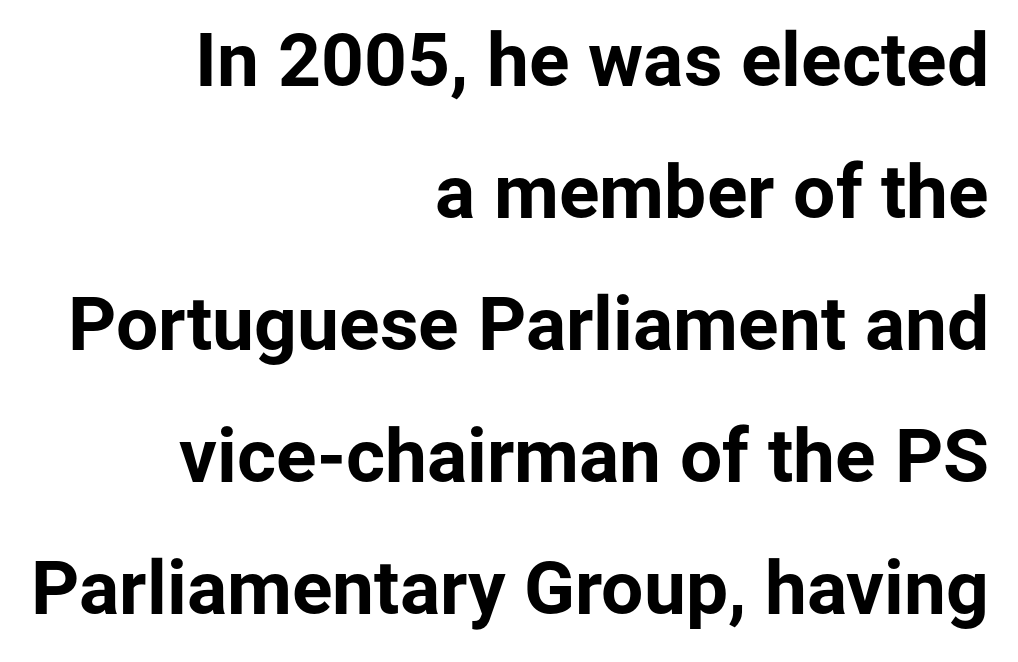
The image shows 75 px bold sans-serif type, upright; set right-aligned, line spacing 1.76x, normal letter spacing, not underlined; low stroke contrast and a medium x-height.
